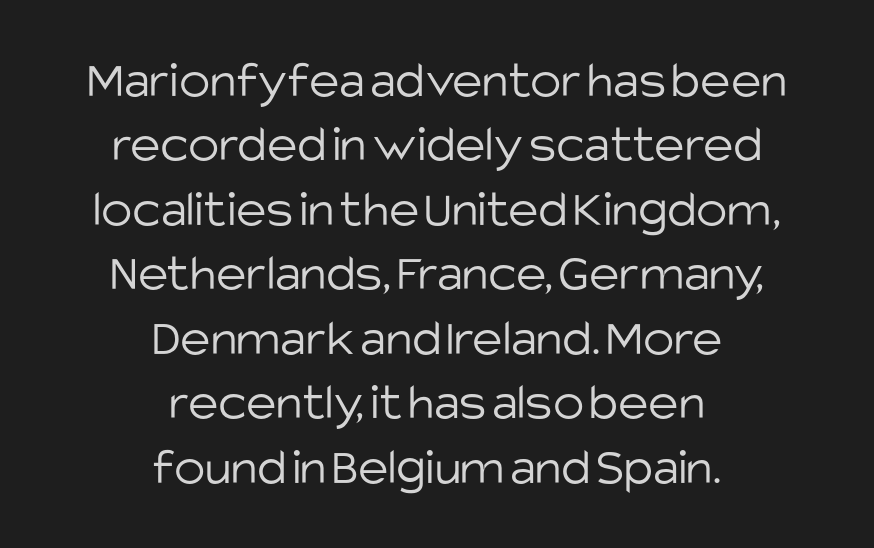
Q: Is the text bold? A: No.
Q: Is the text italic (slanted)? A: No, it is upright.
Q: Is the typeface a serif or a sans-serif typeface? A: Sans-serif.
Q: Is the text underlined? A: No.
Q: How is the paragraph aligned? A: Centered.
Q: Is the spacing between letters normal or unusually wide? A: Normal.
Q: Width (condensed, normal, or wide)? A: Normal.
Q: Stroke contrast? A: Low.
Q: x-height? A: Large.
Q: Monospaced? A: No.
